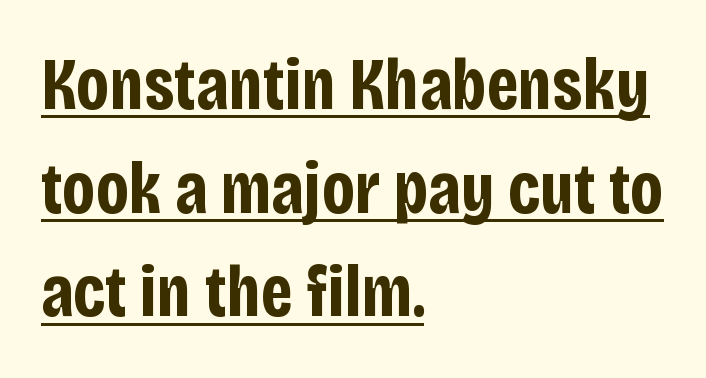
{"serif": "no", "italic": "no", "bold": "yes", "weight": "bold", "width": "condensed", "stroke_contrast": "low", "x_height": "large", "monospaced": "no", "underline": "yes", "align": "left", "line_spacing": "normal", "line_spacing_ratio": 1.42, "letter_spacing": "normal", "letter_spacing_em": 0.0, "glyph_px": 73}
